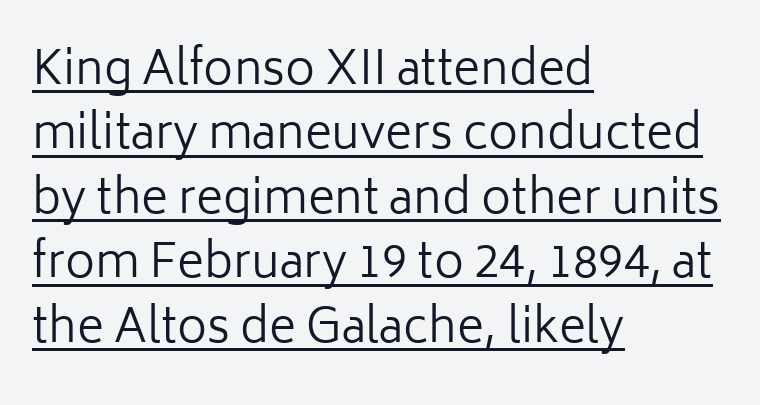
{"serif": "no", "italic": "no", "bold": "no", "weight": "regular", "width": "normal", "stroke_contrast": "low", "x_height": "medium", "monospaced": "no", "underline": "yes", "align": "left", "line_spacing": "normal", "line_spacing_ratio": 1.4, "letter_spacing": "normal", "letter_spacing_em": 0.0, "glyph_px": 46}
